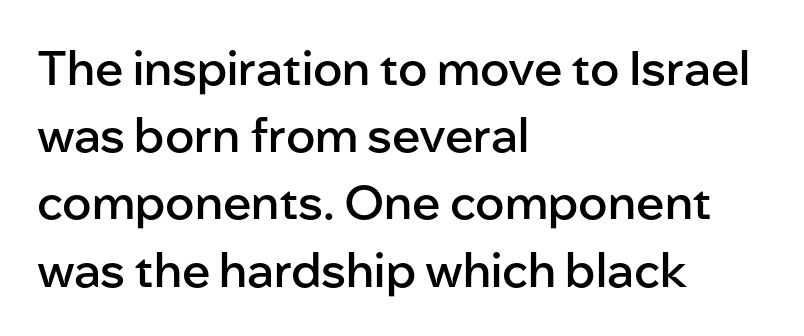
Q: Is the text bold? A: Semi-bold.
Q: Is the text italic (slanted)? A: No, it is upright.
Q: Is the typeface a serif or a sans-serif typeface? A: Sans-serif.
Q: Is the text underlined? A: No.
Q: How is the paragraph aligned? A: Left-aligned.
Q: Is the spacing between letters normal or unusually wide? A: Normal.
Q: Is the spacing between lines tight, normal or loose? A: Normal.
Q: Width (condensed, normal, or wide)? A: Normal.
Q: Stroke contrast? A: Low.
Q: x-height? A: Medium.
Q: Monospaced? A: No.
